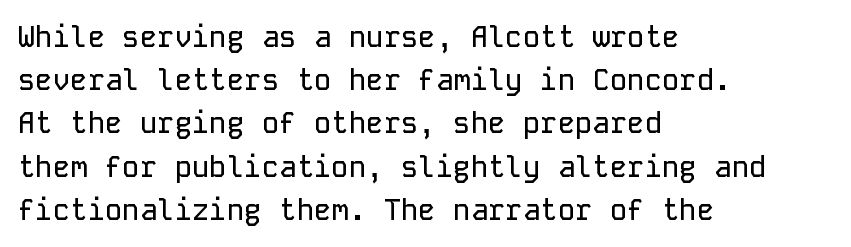
Q: Is the text italic (slanted)? A: No, it is upright.
Q: Is the typeface a serif or a sans-serif typeface? A: Sans-serif.
Q: Is the text underlined? A: No.
Q: How is the paragraph aligned? A: Left-aligned.
Q: Is the spacing between letters normal or unusually wide? A: Normal.
Q: Is the spacing between lines tight, normal or loose? A: Normal.
Q: Width (condensed, normal, or wide)? A: Normal.
Q: Stroke contrast? A: Low.
Q: x-height? A: Medium.
Q: Monospaced? A: Yes.
